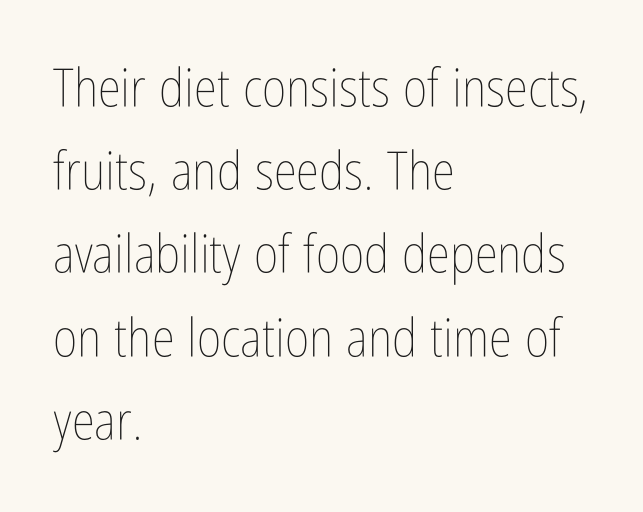
{"italic": "no", "bold": "no", "weight": "thin", "width": "condensed", "stroke_contrast": "low", "x_height": "medium", "monospaced": "no", "underline": "no", "align": "left", "line_spacing": "normal", "line_spacing_ratio": 1.57, "letter_spacing": "normal", "letter_spacing_em": 0.0, "glyph_px": 53}
